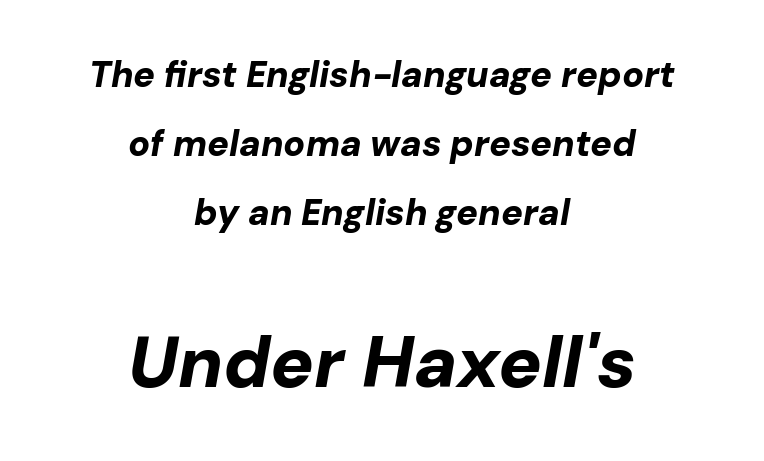
Descenders hang freely into open space. Which of the two is more prominent by size? The second, at the bottom. The designer dialed line spacing up above the default. Is the block centered? Yes — each line is placed symmetrically about the middle.
